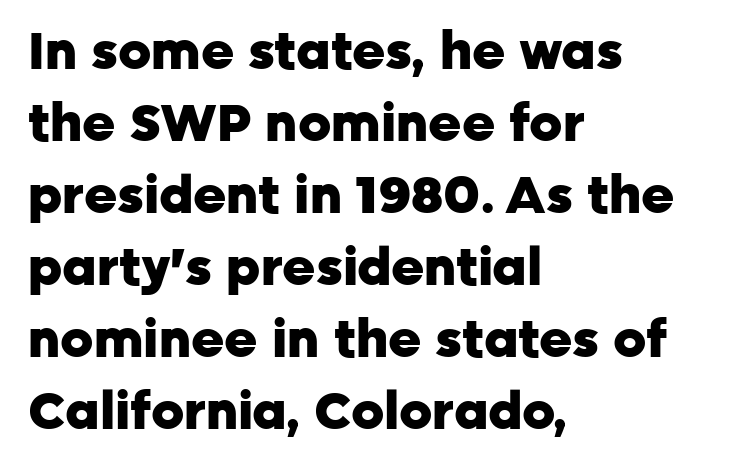
These lines carry a lot of weight — the face is fully bold. The tracking reads as untouched default to a designer's eye. The passage shown is typed in a proportional face where columns would drift. Style check: upright. The passage shown is not underscored anywhere. If you drew a ruler down the left edge, every line would touch it.
